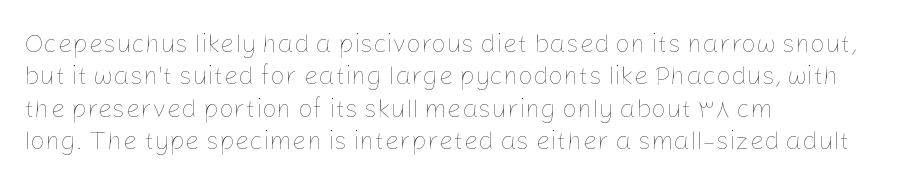
Q: Is the text bold? A: No.
Q: Is the text italic (slanted)? A: No, it is upright.
Q: Is the text underlined? A: No.
Q: How is the paragraph aligned? A: Left-aligned.
Q: Is the spacing between letters normal or unusually wide? A: Normal.
Q: Is the spacing between lines tight, normal or loose? A: Normal.
